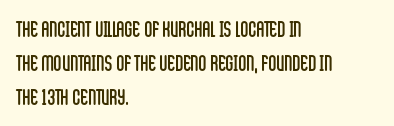
The image shows 22 px text type, upright; set left-aligned, normal line spacing (1.55x), normal letter spacing, not underlined.
